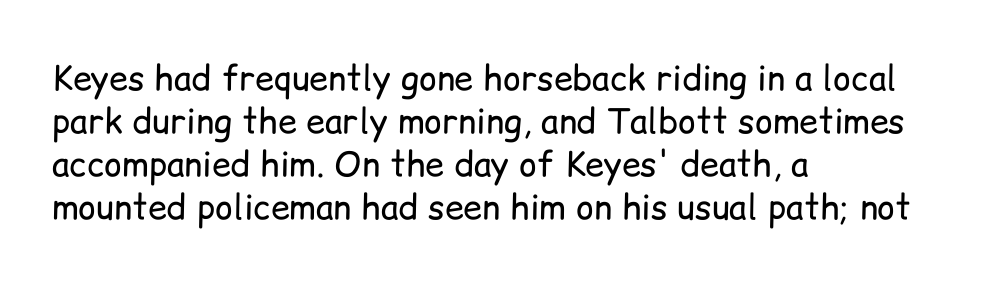
{"serif": "no", "italic": "no", "bold": "no", "weight": "regular", "width": "normal", "stroke_contrast": "low", "x_height": "medium", "monospaced": "no", "underline": "no", "align": "left", "line_spacing": "normal", "line_spacing_ratio": 1.26, "letter_spacing": "normal", "letter_spacing_em": 0.0, "glyph_px": 34}
